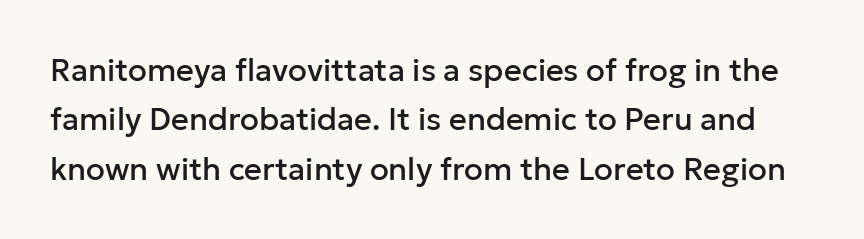
The gap between lines stays unmarked. Line spacing here is normal. The text was rendered using a sans face with plain stroke endings. A typesetter would mark this as roman, not italic. Each word holds together tightly as a unit, with standard inter-letter gaps.
